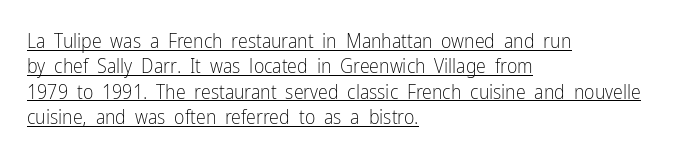
Q: Is the text bold? A: No.
Q: Is the text italic (slanted)? A: No, it is upright.
Q: Is the text underlined? A: Yes.
Q: How is the paragraph aligned? A: Left-aligned.
Q: Is the spacing between letters normal or unusually wide? A: Normal.
Q: Is the spacing between lines tight, normal or loose? A: Normal.
